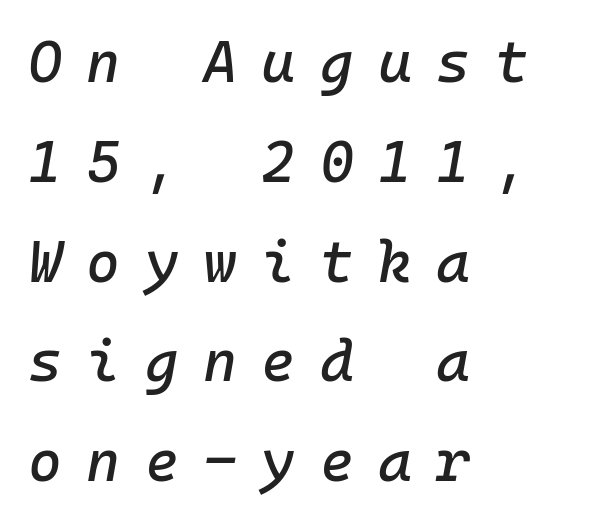
The specimen reads as italic at a glance. Monospaced: the letters line up in strict vertical columns. Is the letter spacing exaggerated? Yes — the characters are pushed far apart. Letters rest on an invisible, unmarked baseline. These lines are set flush left with a ragged right edge.
